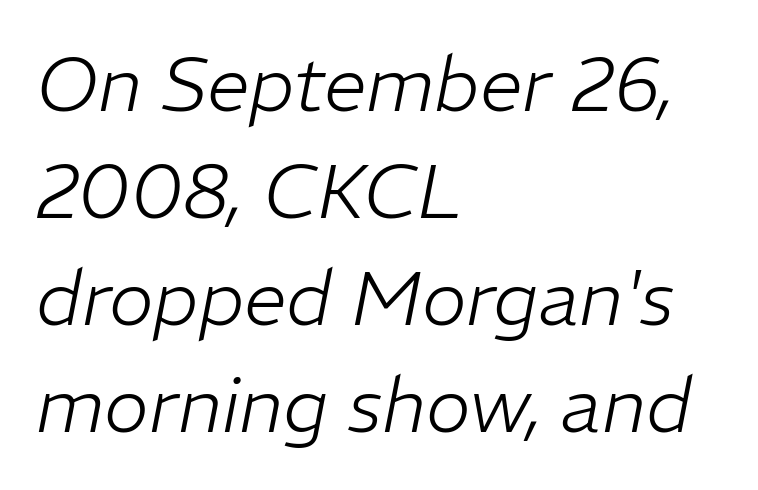
Q: Is the text bold? A: No.
Q: Is the text italic (slanted)? A: Yes, it leans right by about 11 degrees.
Q: Is the text underlined? A: No.
Q: How is the paragraph aligned? A: Left-aligned.
Q: Is the spacing between letters normal or unusually wide? A: Normal.
Q: Is the spacing between lines tight, normal or loose? A: Normal.
Q: Width (condensed, normal, or wide)? A: Normal.
Q: Stroke contrast? A: Low.
Q: x-height? A: Medium.
Q: Monospaced? A: No.
